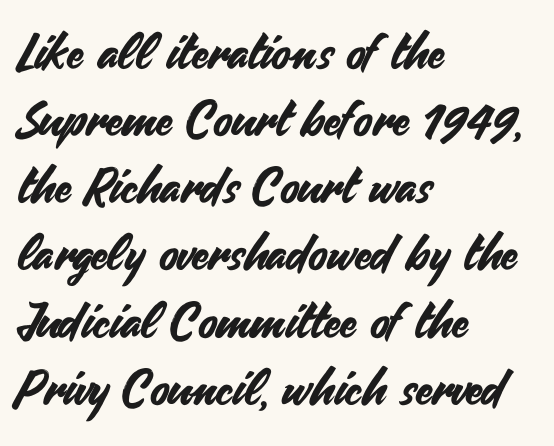
Spacing between characters is what you'd get straight out of the box. Words float on clear page, feet unadorned. Does the type have serifs? No, each stem ends abruptly. The paragraph has a hard left edge and a soft right edge.
